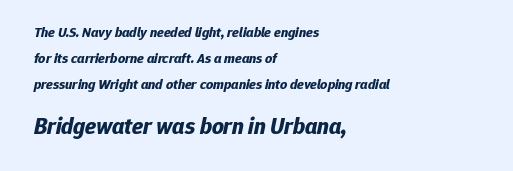
The image shows 23 px bold type, italic (leaning right); set left-aligned, line spacing 1.85x, normal letter spacing, not underlined; the second (bottom) block is 1.64x larger.
